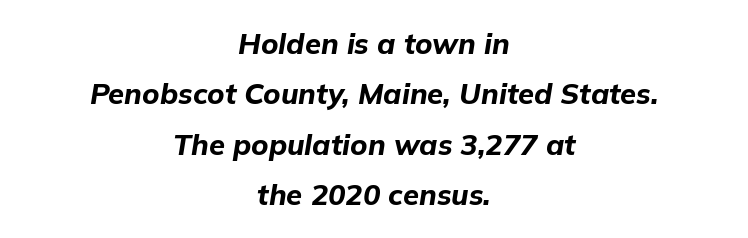
Q: Is the text bold? A: Yes.
Q: Is the text italic (slanted)? A: Yes, it leans right by about 9 degrees.
Q: Is the text underlined? A: No.
Q: How is the paragraph aligned? A: Centered.
Q: Is the spacing between letters normal or unusually wide? A: Normal.
Q: Width (condensed, normal, or wide)? A: Normal.
Q: Stroke contrast? A: Low.
Q: x-height? A: Medium.
Q: Monospaced? A: No.
